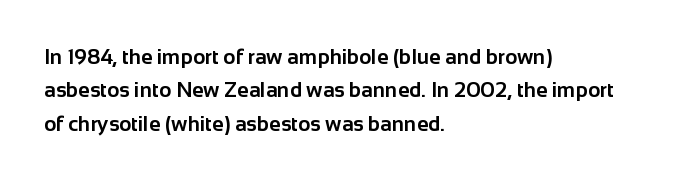
Q: Is the text bold? A: Yes.
Q: Is the text italic (slanted)? A: No, it is upright.
Q: Is the text underlined? A: No.
Q: How is the paragraph aligned? A: Left-aligned.
Q: Is the spacing between letters normal or unusually wide? A: Normal.
Q: Is the spacing between lines tight, normal or loose? A: Normal.
